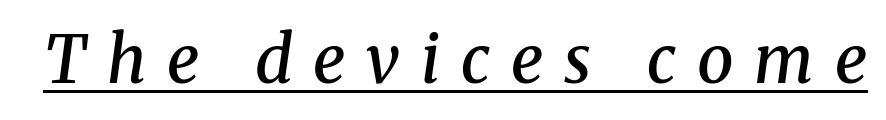
{"serif": "yes", "italic": "yes", "lean": "right", "slant_degrees": 8, "bold": "semi", "weight": "semibold", "width": "normal", "stroke_contrast": "medium", "x_height": "medium", "monospaced": "no", "underline": "yes", "letter_spacing": "wide", "letter_spacing_em": 0.32, "glyph_px": 65}
